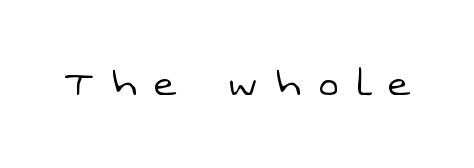
{"serif": "no", "bold": "no", "weight": "light", "width": "normal", "stroke_contrast": "low", "x_height": "medium", "monospaced": "no", "underline": "no", "letter_spacing": "wide", "letter_spacing_em": 0.4, "glyph_px": 47}
